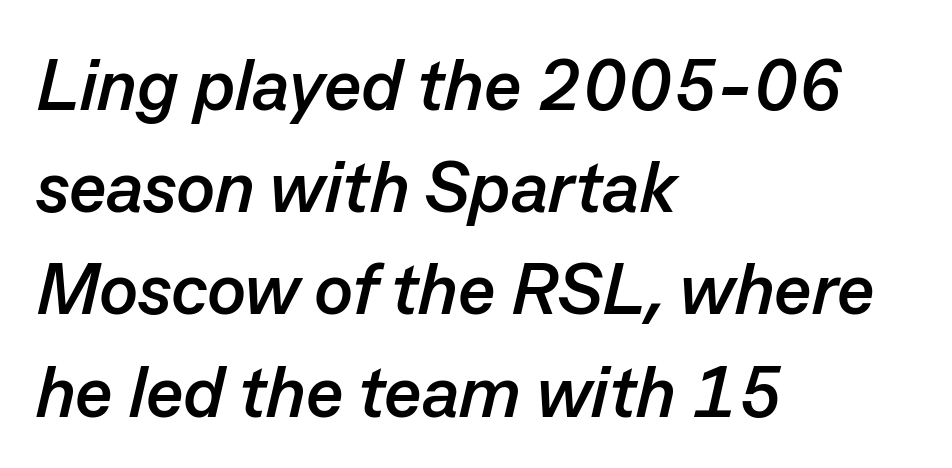
{"italic": "yes", "lean": "right", "slant_degrees": 13, "bold": "yes", "weight": "semibold", "width": "normal", "stroke_contrast": "low", "x_height": "medium", "monospaced": "no", "underline": "no", "align": "left", "line_spacing": "normal", "line_spacing_ratio": 1.42, "letter_spacing": "normal", "letter_spacing_em": 0.0, "glyph_px": 72}
